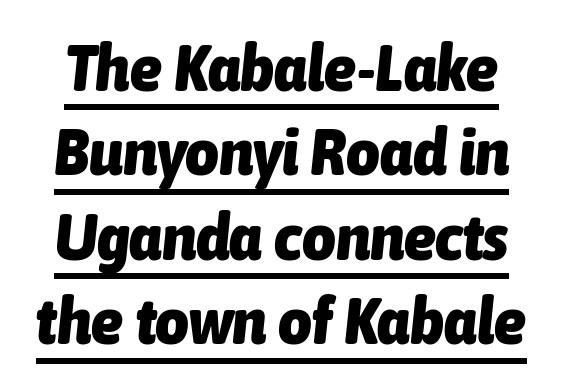
{"italic": "yes", "lean": "right", "slant_degrees": 6, "bold": "yes", "weight": "heavy", "width": "condensed", "stroke_contrast": "low", "x_height": "medium", "monospaced": "no", "underline": "yes", "line_spacing": "normal", "line_spacing_ratio": 1.3, "letter_spacing": "normal", "letter_spacing_em": 0.0, "glyph_px": 65}
